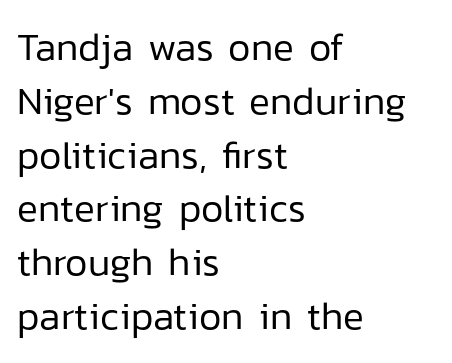
The image shows 39 px regular-weight sans-serif type, upright; set left-aligned, normal line spacing (1.38x), normal letter spacing, not underlined; low stroke contrast and a medium x-height.
